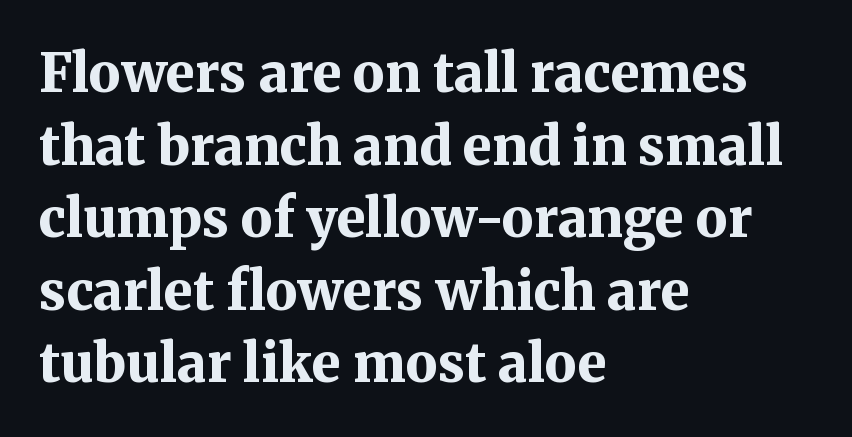
{"serif": "yes", "italic": "no", "bold": "yes", "weight": "bold", "width": "normal", "stroke_contrast": "medium", "x_height": "medium", "monospaced": "no", "underline": "no", "align": "left", "line_spacing": "normal", "line_spacing_ratio": 1.37, "letter_spacing": "normal", "letter_spacing_em": 0.0, "glyph_px": 53}
